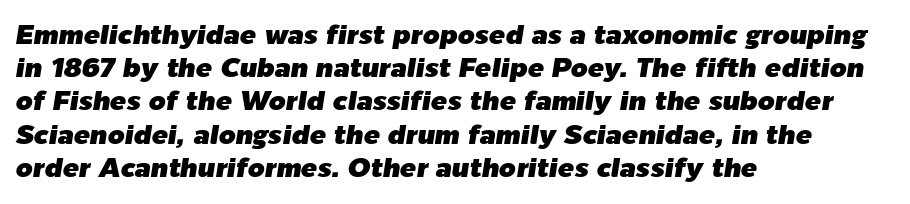
The image shows 27 px text type, italic (leaning right); set left-aligned, line spacing 1.23x, normal letter spacing, not underlined.
